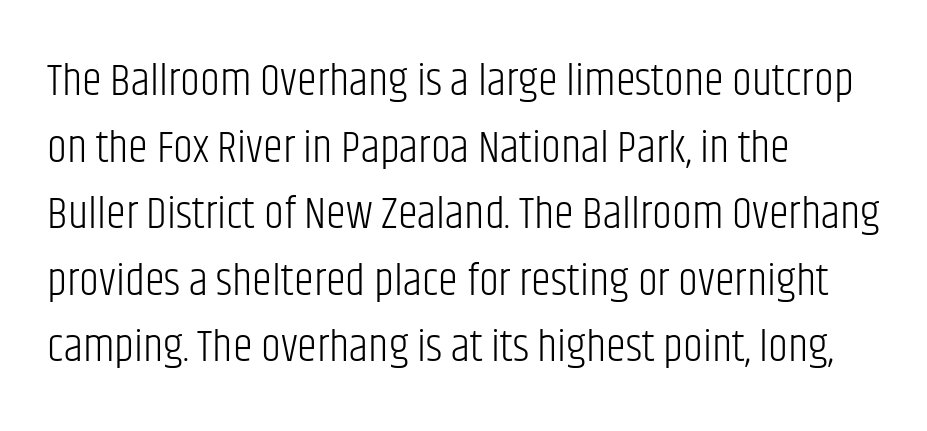
{"serif": "no", "italic": "no", "bold": "no", "weight": "light", "width": "condensed", "stroke_contrast": "low", "x_height": "large", "monospaced": "no", "underline": "no", "align": "left", "line_spacing": "normal", "line_spacing_ratio": 1.48, "letter_spacing": "normal", "letter_spacing_em": 0.0, "glyph_px": 45}
